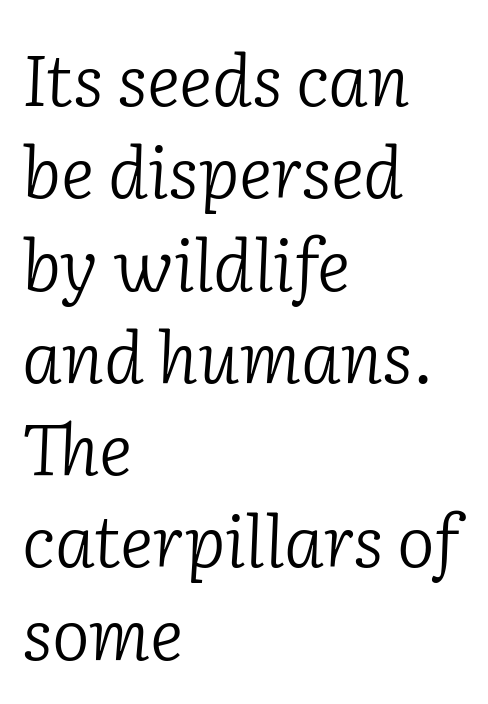
{"serif": "yes", "italic": "yes", "lean": "right", "slant_degrees": 2, "bold": "no", "weight": "light", "width": "normal", "stroke_contrast": "low", "x_height": "medium", "monospaced": "no", "underline": "no", "align": "left", "line_spacing": "normal", "line_spacing_ratio": 1.3, "letter_spacing": "normal", "letter_spacing_em": 0.0, "glyph_px": 71}
